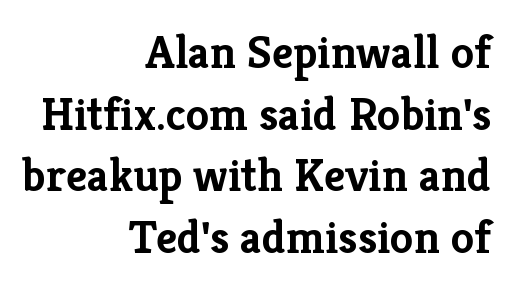
Default kerning and tracking; the words read as compact shapes. The type family on display is of the serif kind. Every stem runs plumb, perpendicular to the baseline. The sample has been set heavy, in full bold.
